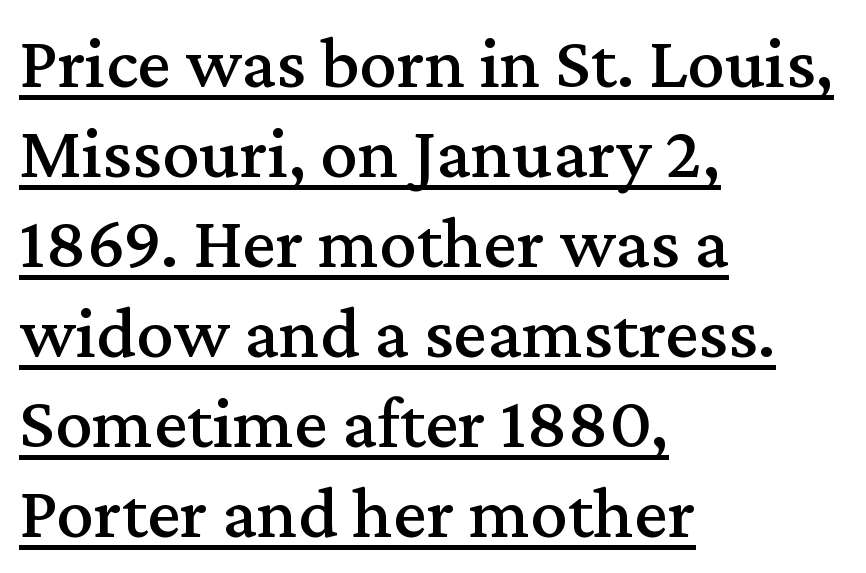
The image shows 75 px serif type, upright; set left-aligned, line spacing 1.2x, normal letter spacing, underlined; medium stroke contrast and a medium x-height.
